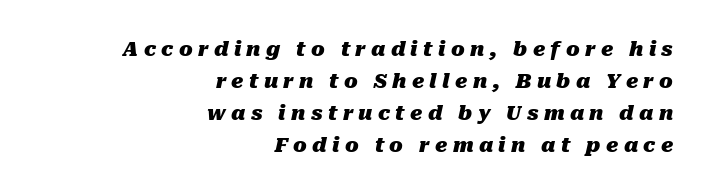
{"italic": "yes", "lean": "right", "slant_degrees": 10, "bold": "yes", "underline": "no", "align": "right", "line_spacing": "normal", "line_spacing_ratio": 1.6, "letter_spacing": "wide", "letter_spacing_em": 0.27, "glyph_px": 20}
